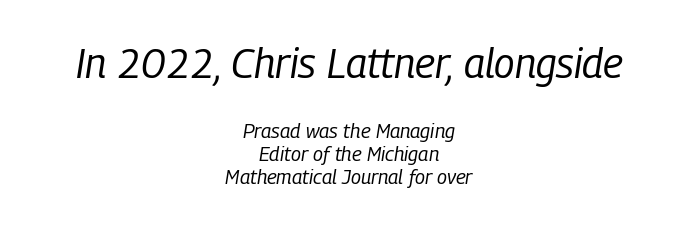
The image shows 41 px regular-weight, condensed type, italic (leaning right); set centered, tight line spacing (1.15x), normal letter spacing, not underlined; the first (top) block is 2.05x larger; low stroke contrast and a medium x-height.
